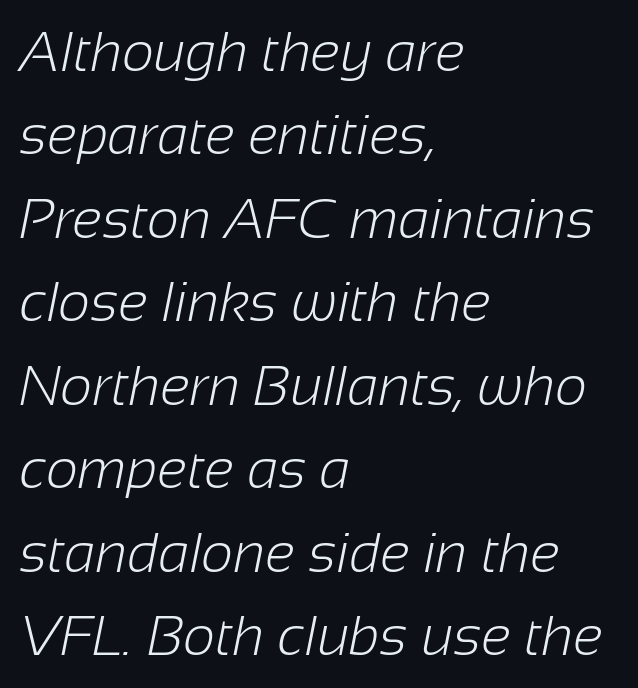
Compared with a centered layout, this one pins lines to the left instead. The string is rendered with underlining switched off. No feet cap the strokes, marking this as sans-serif type. The letterforms sit shoulder to shoulder at normal distance. A quiet, ordinary-to-light weight characterises the typeface. Each letter keeps its own natural width here, so spacing adapts to shape.
